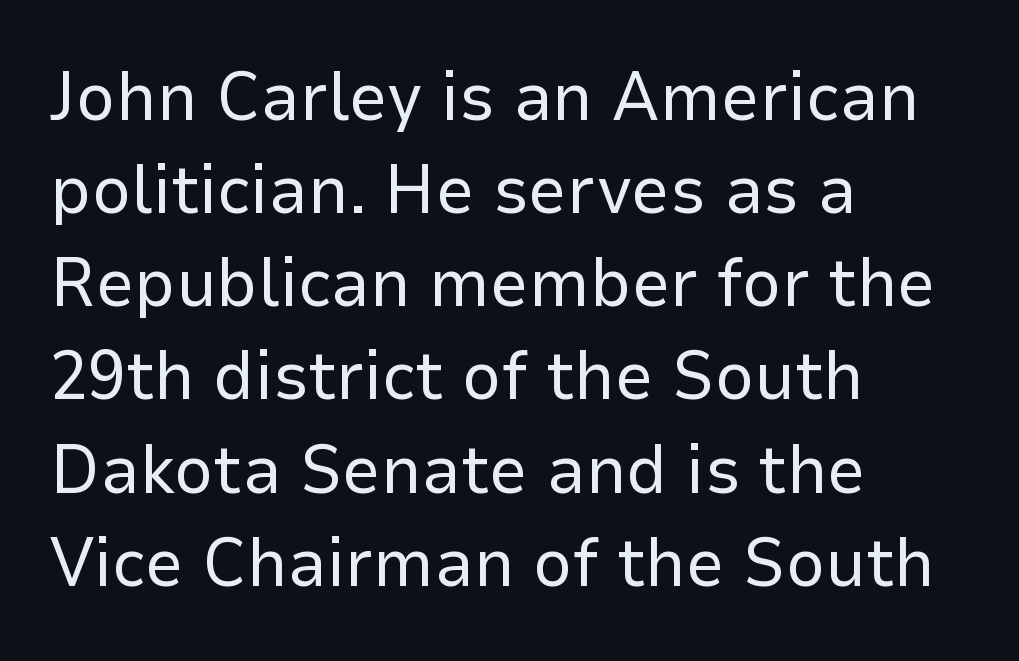
The image shows 69 px regular-weight sans-serif type, upright; set left-aligned, normal line spacing (1.35x), normal letter spacing, not underlined; low stroke contrast and a medium x-height.
